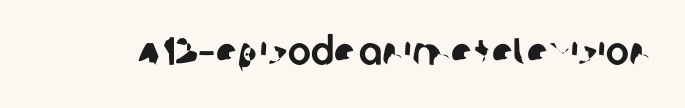
Q: Is the typeface a serif or a sans-serif typeface? A: Sans-serif.
Q: Is the text underlined? A: No.
Q: Is the spacing between letters normal or unusually wide? A: Normal.
Q: Width (condensed, normal, or wide)? A: Normal.
Q: Stroke contrast? A: Low.
Q: x-height? A: Large.
Q: Monospaced? A: No.
